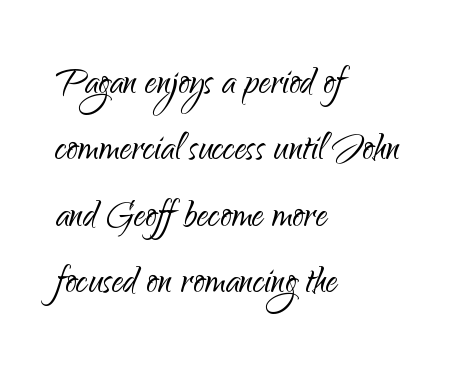
{"serif": "no", "bold": "no", "weight": "light", "width": "normal", "stroke_contrast": "low", "x_height": "small", "monospaced": "no", "underline": "no", "align": "left", "line_spacing": "normal", "line_spacing_ratio": 1.41, "letter_spacing": "normal", "letter_spacing_em": 0.0, "glyph_px": 47}
